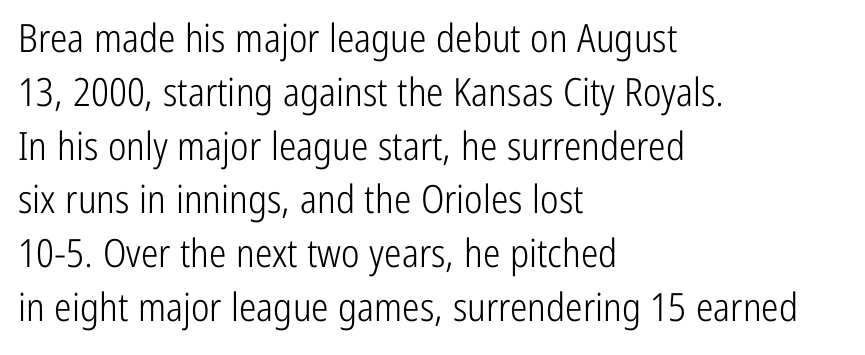
The typography opts for an upright posture over an oblique one. The text block is weighted toward the left margin, trailing off unevenly rightward. The font sits on the lighter half of the weight spectrum, regular included. The designer left line spacing at the default. Unlike a traditional serif, this face leaves its strokes unadorned.
